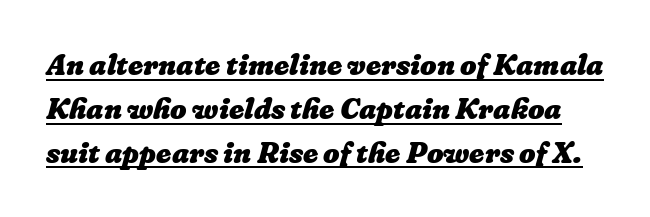
The image shows 29 px heavy type; set normal line spacing (1.51x), normal letter spacing, underlined; low stroke contrast and a medium x-height.
